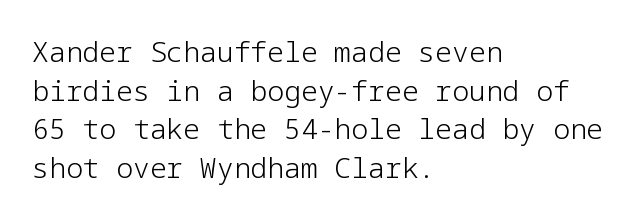
The image shows 28 px light sans-serif type, upright; set left-aligned, normal line spacing (1.38x), normal letter spacing, not underlined; low stroke contrast and a medium x-height.
